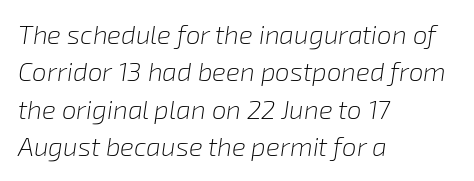
Q: Is the text bold? A: No.
Q: Is the text italic (slanted)? A: Yes, it leans right by about 8 degrees.
Q: Is the text underlined? A: No.
Q: How is the paragraph aligned? A: Left-aligned.
Q: Is the spacing between letters normal or unusually wide? A: Normal.
Q: Is the spacing between lines tight, normal or loose? A: Normal.
